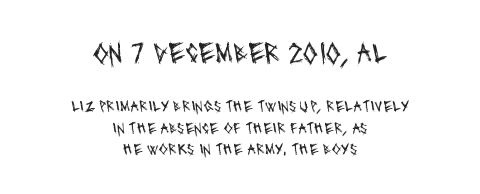
{"serif": "no", "bold": "no", "weight": "regular", "width": "condensed", "stroke_contrast": "medium", "x_height": "large", "monospaced": "no", "underline": "no", "align": "center", "line_spacing": "normal", "line_spacing_ratio": 1.25, "letter_spacing": "normal", "letter_spacing_em": 0.0, "larger_block": "first", "size_ratio": 1.76, "glyph_px": 30}
